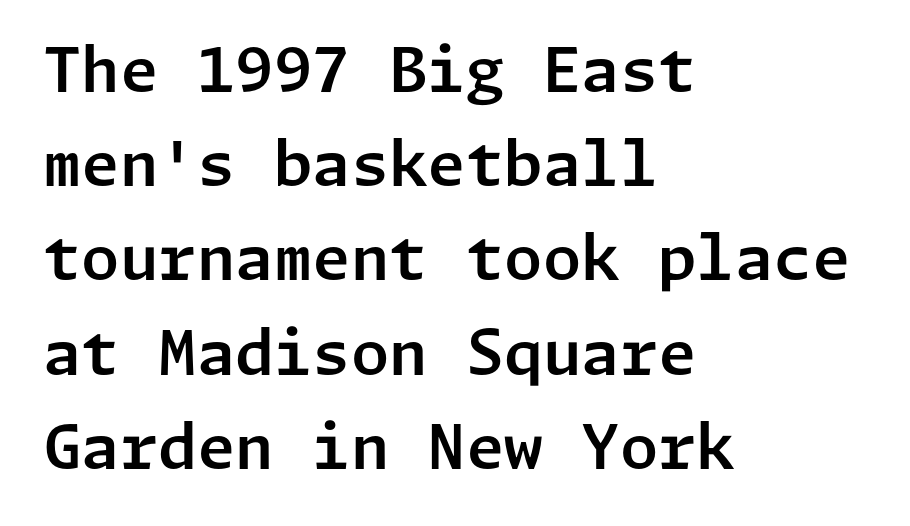
{"serif": "no", "italic": "no", "width": "normal", "stroke_contrast": "low", "x_height": "medium", "underline": "no", "align": "left", "line_spacing": "normal", "line_spacing_ratio": 1.52, "letter_spacing": "normal", "letter_spacing_em": 0.0, "glyph_px": 62}
